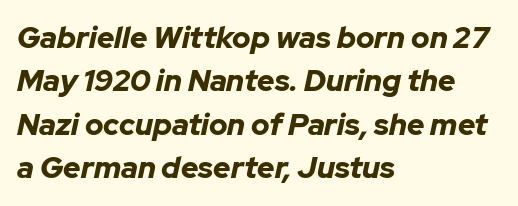
The image shows 30 px bold type, italic (leaning right); set left-aligned, normal line spacing (1.45x), normal letter spacing, not underlined; low stroke contrast and a medium x-height.
